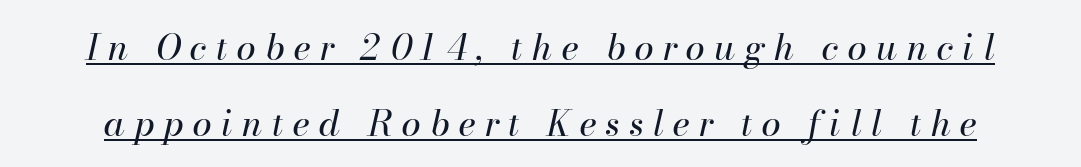
Q: Is the text bold? A: No.
Q: Is the text italic (slanted)? A: Yes, it leans right by about 13 degrees.
Q: Is the text underlined? A: Yes.
Q: Is the spacing between letters normal or unusually wide? A: Unusually wide.
Q: Is the spacing between lines tight, normal or loose? A: Loose.
Q: Width (condensed, normal, or wide)? A: Normal.
Q: Stroke contrast? A: High.
Q: x-height? A: Small.
Q: Monospaced? A: No.
